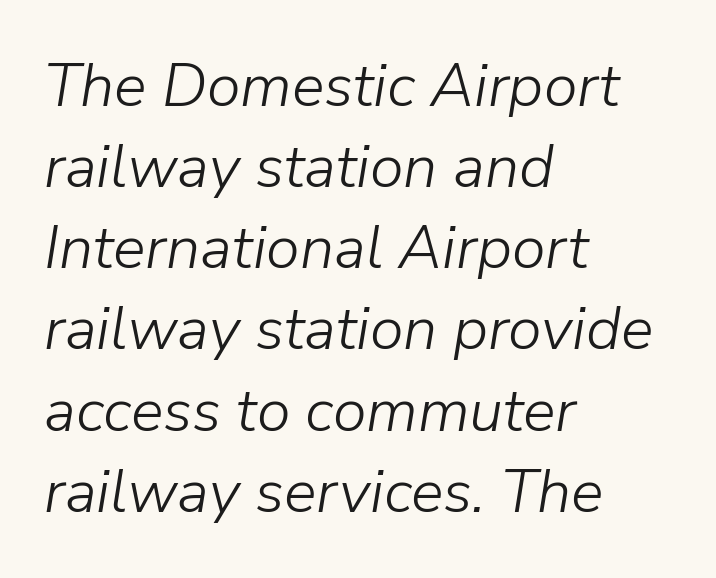
Q: Is the text bold? A: No.
Q: Is the text italic (slanted)? A: Yes, it leans right by about 9 degrees.
Q: Is the text underlined? A: No.
Q: How is the paragraph aligned? A: Left-aligned.
Q: Is the spacing between letters normal or unusually wide? A: Normal.
Q: Is the spacing between lines tight, normal or loose? A: Normal.
Q: Width (condensed, normal, or wide)? A: Normal.
Q: Stroke contrast? A: Low.
Q: x-height? A: Medium.
Q: Monospaced? A: No.
